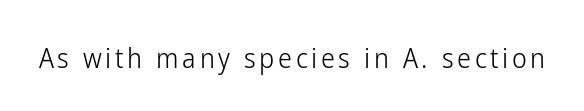
Q: Is the text bold? A: No.
Q: Is the text italic (slanted)? A: No, it is upright.
Q: Is the typeface a serif or a sans-serif typeface? A: Sans-serif.
Q: Is the text underlined? A: No.
Q: Width (condensed, normal, or wide)? A: Condensed.
Q: Stroke contrast? A: Low.
Q: x-height? A: Medium.
Q: Monospaced? A: No.
